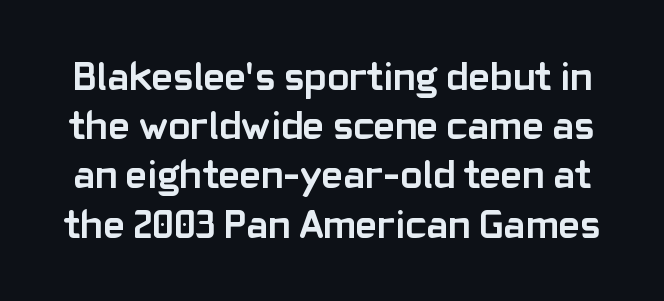
The horizontal fit of the characters is conventional and even. The face used here is proportionally spaced, like ordinary book or web type. Summary of weight: heavy, a full bold. Unlike italic type, these characters show no tilt at all.
